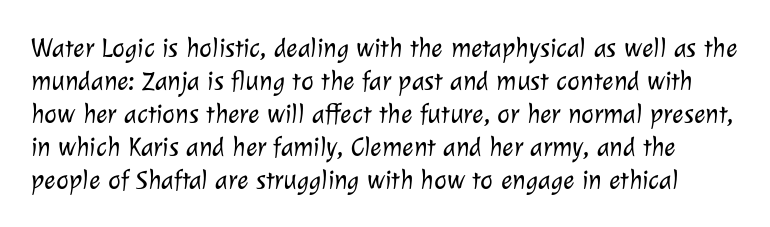
{"bold": "no", "underline": "no", "line_spacing_ratio": 1.22, "letter_spacing": "normal", "letter_spacing_em": 0.0, "glyph_px": 27}
